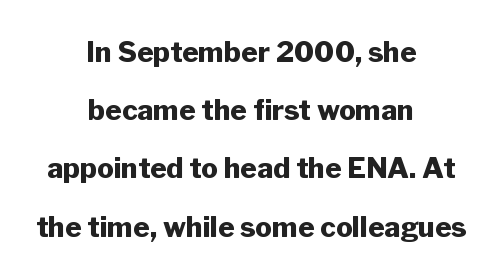
Q: Is the text bold? A: Yes.
Q: Is the text italic (slanted)? A: No, it is upright.
Q: Is the typeface a serif or a sans-serif typeface? A: Sans-serif.
Q: Is the text underlined? A: No.
Q: How is the paragraph aligned? A: Centered.
Q: Is the spacing between letters normal or unusually wide? A: Normal.
Q: Is the spacing between lines tight, normal or loose? A: Loose.
Q: Width (condensed, normal, or wide)? A: Normal.
Q: Stroke contrast? A: Low.
Q: x-height? A: Medium.
Q: Monospaced? A: No.
